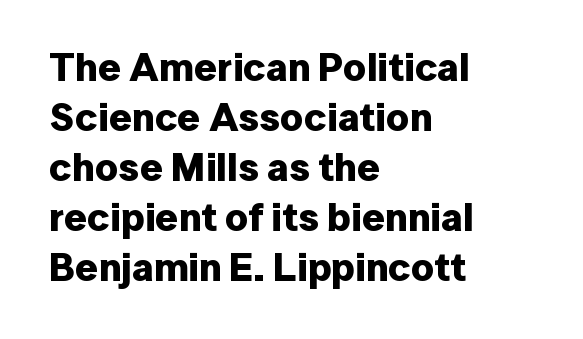
Looks like regular typesetting: each glyph gets only the width it needs. The rendering uses a moderate line-height, typical for paragraphs. Upright lettering throughout. Descenders are the only things crossing below the line. How are the letters spaced? Ordinarily, with no added tracking.
